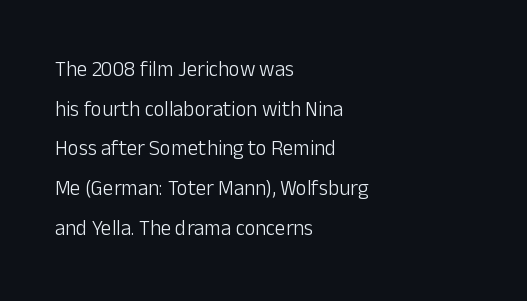
All the whitespace from short lines collects on the right. Inter-character spacing is left at the font's built-in metrics. If you drew a line through each stem, it would be perfectly vertical. Descenders hang freely into open space. On a weight scale, this lands at 450 or below.
